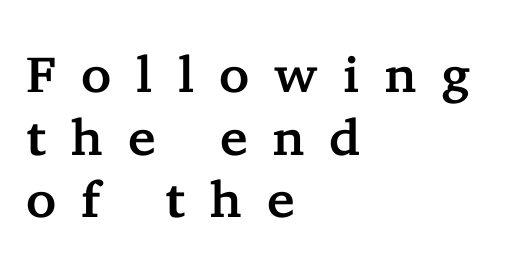
Loose tracking; the words dissolve into strings of separated letters. The type family on display is of the serif kind. Layout note: lines flush left. Style check: upright. Anything drawn beneath the words? Only blank space.
